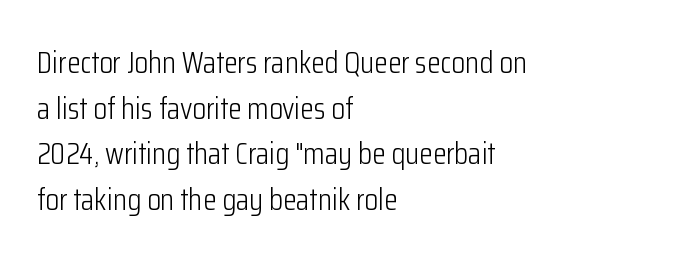
{"serif": "no", "italic": "no", "bold": "no", "weight": "light", "width": "condensed", "stroke_contrast": "low", "x_height": "medium", "monospaced": "no", "underline": "no", "align": "left", "line_spacing": "normal", "line_spacing_ratio": 1.47, "letter_spacing": "normal", "letter_spacing_em": 0.0, "glyph_px": 31}
